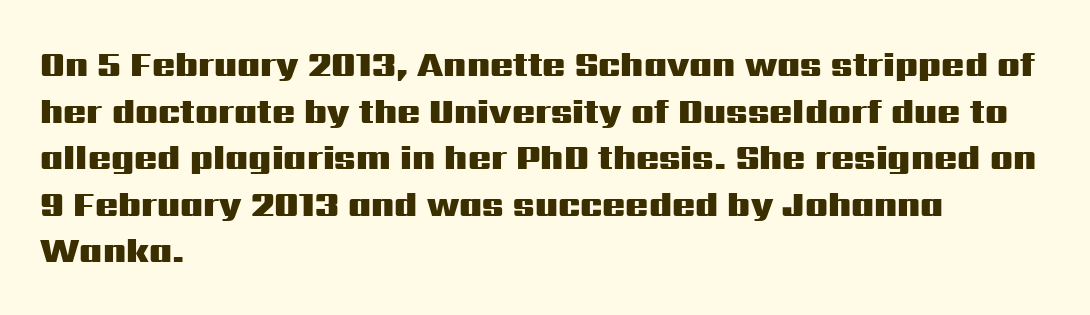
The image shows 34 px heavy, wide sans-serif type, upright; set left-aligned, normal line spacing (1.37x), normal letter spacing, not underlined; medium stroke contrast and a medium x-height.
